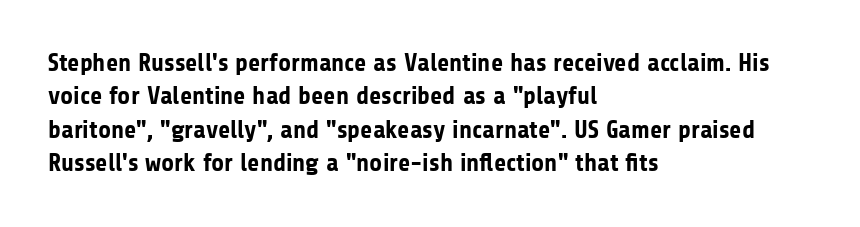
{"italic": "no", "bold": "yes", "underline": "no", "align": "left", "line_spacing": "normal", "line_spacing_ratio": 1.34, "letter_spacing": "normal", "letter_spacing_em": 0.0, "glyph_px": 25}
